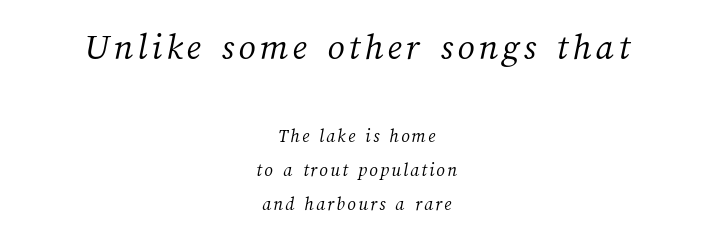
The rendering shrinks the type as you move from the upper chunk to the lower. A typesetter would call this proportional, since set widths differ per character. Weight: not bold — regular or lighter. Neither beginnings nor endings align; midpoints do. Quick note: underline off.
